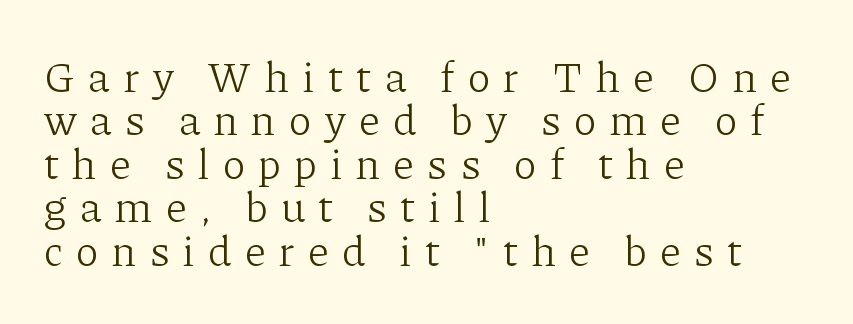
The image shows 43 px light serif type, upright; set left-aligned, tight line spacing (1.01x), unusually wide letter spacing (+0.32 em), not underlined; low stroke contrast and a medium x-height.
